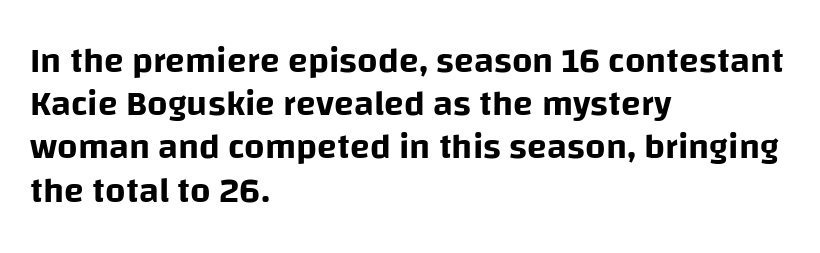
The image shows 36 px sans-serif type, upright; set left-aligned, line spacing 1.2x, normal letter spacing, not underlined; low stroke contrast and a large x-height.
